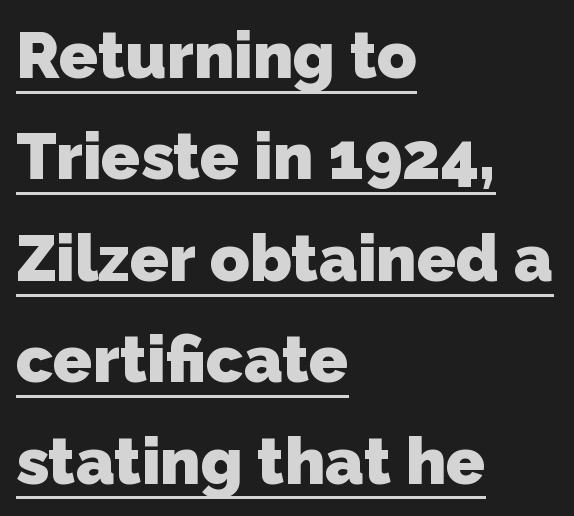
A rule runs beneath these lines of type. The lines are quadded left. No extra tracking has been applied to these lines. Character widths vary here, with narrow letters taking less room than wide ones. I'd call this a sans setting — the letters go barefoot. The passage shown stacks its lines at a standard gap.
